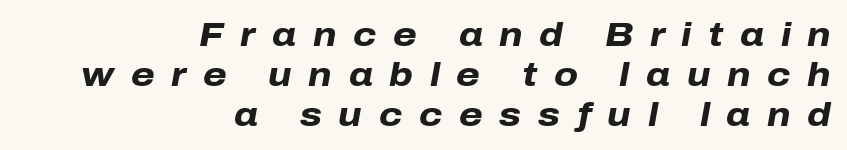
{"italic": "yes", "lean": "right", "slant_degrees": 10, "bold": "yes", "weight": "heavy", "width": "normal", "stroke_contrast": "low", "x_height": "medium", "monospaced": "no", "underline": "no", "align": "right", "line_spacing_ratio": 1.17, "letter_spacing": "wide", "letter_spacing_em": 0.49, "glyph_px": 34}
